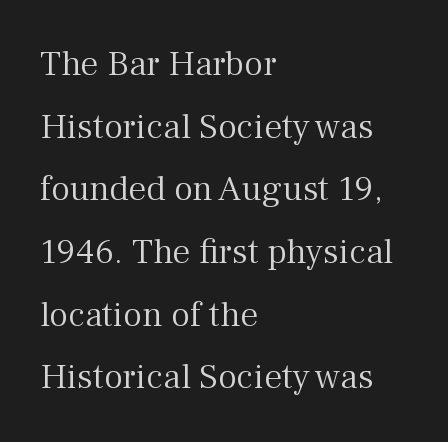
The image shows 36 px light serif type, upright; set left-aligned, line spacing 1.74x, normal letter spacing, not underlined; medium stroke contrast and a medium x-height.
